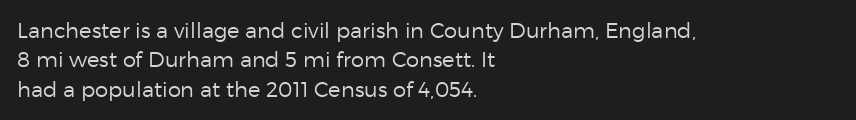
A clean baseline with only descenders dipping below it. If you drew a line through each stem, it would be perfectly vertical. Honestly, the row spacing looks completely unremarkable. Is this a heavy cut? Hardly; it is regular or lighter.
